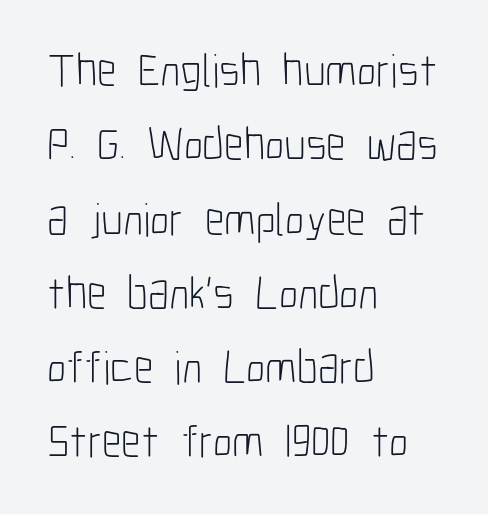
{"serif": "no", "italic": "no", "bold": "no", "weight": "light", "width": "condensed", "stroke_contrast": "low", "x_height": "medium", "monospaced": "no", "underline": "no", "align": "left", "line_spacing": "normal", "line_spacing_ratio": 1.58, "letter_spacing": "normal", "letter_spacing_em": 0.0, "glyph_px": 47}
